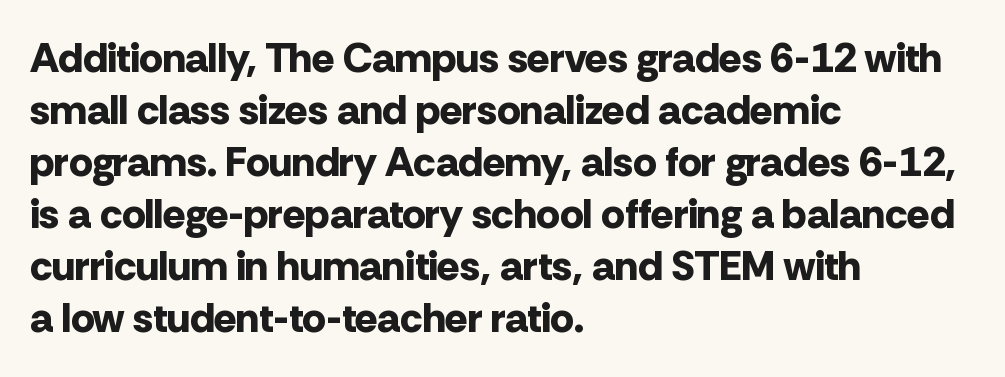
The image shows 42 px bold sans-serif type, upright; set left-aligned, line spacing 1.24x, normal letter spacing, not underlined; low stroke contrast and a medium x-height.
